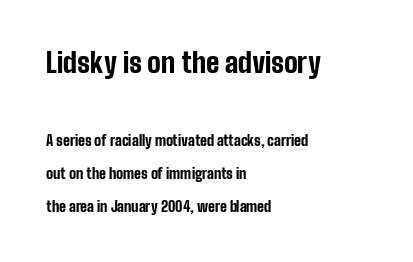
The image shows 27 px bold type, upright; set left-aligned, loose line spacing (2.38x), normal letter spacing, not underlined; the first (top) block is 1.93x larger.
